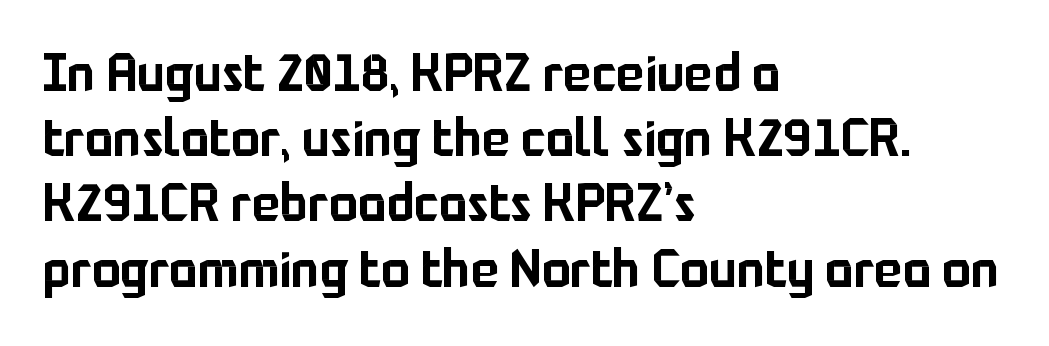
The image shows 53 px sans-serif type, upright; set left-aligned, line spacing 1.23x, normal letter spacing, not underlined; low stroke contrast and a medium x-height.
